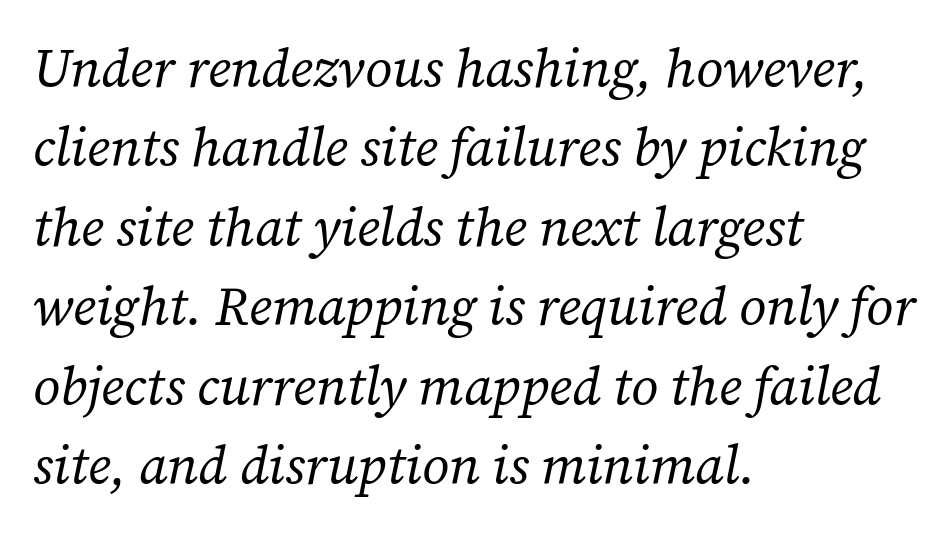
Each row of text sits above clean, open space. These lines sit exactly where default settings would place them. Bold? No — there's no thickening of the strokes. Horizontally, the lines are justified to the leading edge only. The passage shown is typed in a proportional face where columns would drift. The typography opts for an oblique posture over an upright one.
